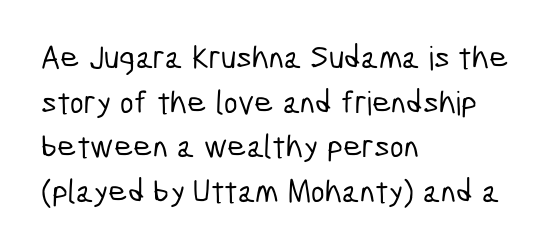
Q: Is the typeface a serif or a sans-serif typeface? A: Sans-serif.
Q: Is the text underlined? A: No.
Q: How is the paragraph aligned? A: Left-aligned.
Q: Is the spacing between letters normal or unusually wide? A: Normal.
Q: Is the spacing between lines tight, normal or loose? A: Normal.
Q: Width (condensed, normal, or wide)? A: Condensed.
Q: Stroke contrast? A: Low.
Q: x-height? A: Medium.
Q: Monospaced? A: No.
